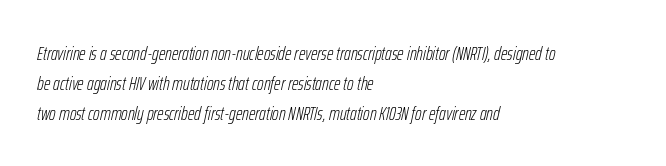
{"italic": "yes", "lean": "right", "slant_degrees": 12, "bold": "no", "underline": "no", "align": "left", "line_spacing": "normal", "line_spacing_ratio": 1.49, "letter_spacing": "normal", "letter_spacing_em": 0.0, "glyph_px": 20}
